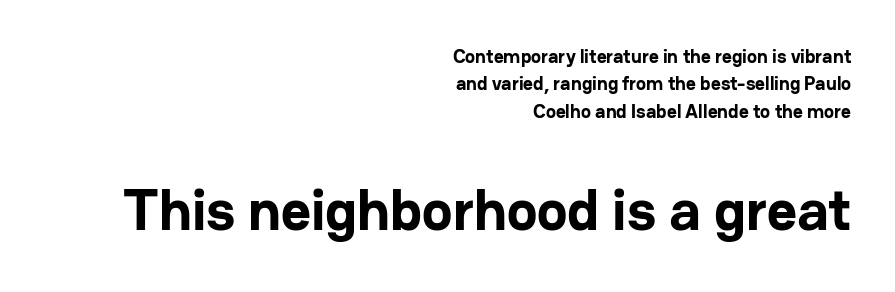
{"serif": "no", "italic": "no", "bold": "yes", "weight": "bold", "width": "normal", "stroke_contrast": "low", "x_height": "medium", "monospaced": "no", "underline": "no", "align": "right", "line_spacing": "normal", "line_spacing_ratio": 1.44, "letter_spacing": "normal", "letter_spacing_em": 0.0, "larger_block": "second", "size_ratio": 3.05, "glyph_px": 58}
